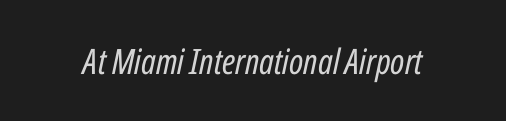
Q: Is the text bold? A: No.
Q: Is the text italic (slanted)? A: Yes, it leans right by about 12 degrees.
Q: Is the text underlined? A: No.
Q: Is the spacing between letters normal or unusually wide? A: Normal.
Q: Width (condensed, normal, or wide)? A: Condensed.
Q: Stroke contrast? A: Low.
Q: x-height? A: Medium.
Q: Monospaced? A: No.
